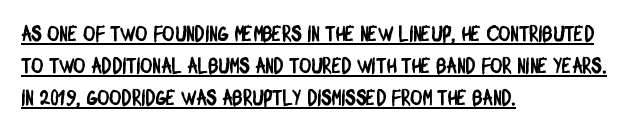
Q: Is the text underlined? A: Yes.
Q: How is the paragraph aligned? A: Left-aligned.
Q: Is the spacing between letters normal or unusually wide? A: Normal.
Q: Is the spacing between lines tight, normal or loose? A: Normal.
